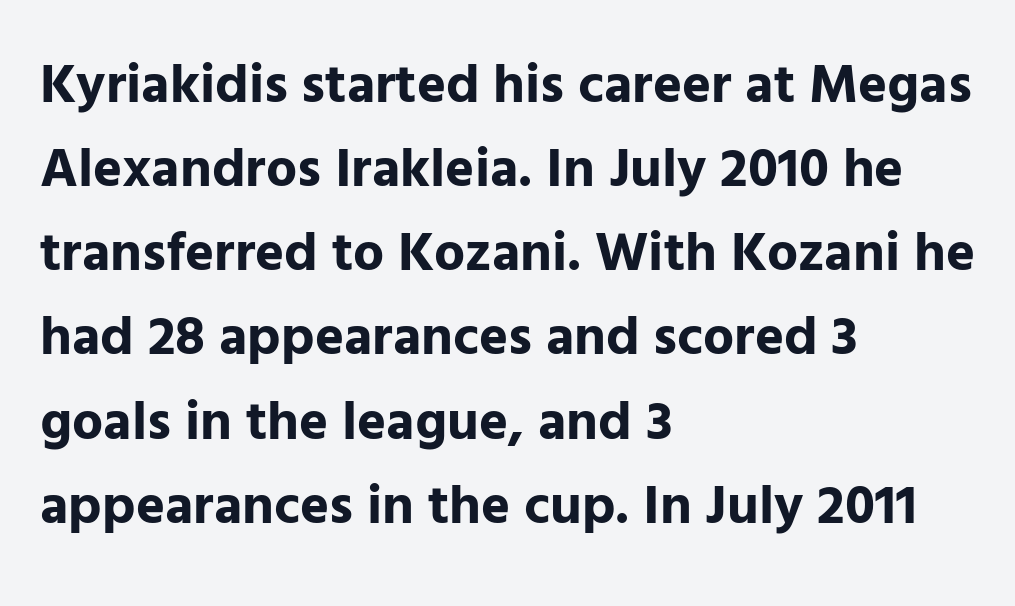
Q: Is the text bold? A: Yes.
Q: Is the text italic (slanted)? A: No, it is upright.
Q: Is the typeface a serif or a sans-serif typeface? A: Sans-serif.
Q: Is the text underlined? A: No.
Q: How is the paragraph aligned? A: Left-aligned.
Q: Is the spacing between letters normal or unusually wide? A: Normal.
Q: Is the spacing between lines tight, normal or loose? A: Normal.
Q: Width (condensed, normal, or wide)? A: Normal.
Q: Stroke contrast? A: Low.
Q: x-height? A: Medium.
Q: Monospaced? A: No.
